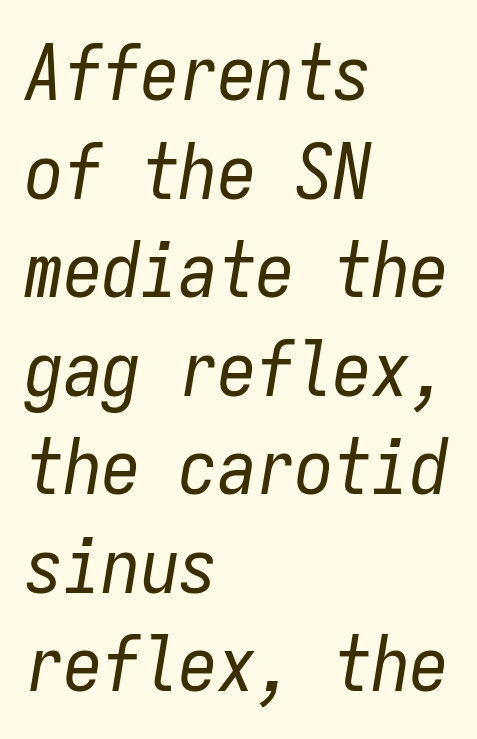
{"italic": "yes", "lean": "right", "slant_degrees": 9, "bold": "no", "weight": "regular", "width": "condensed", "stroke_contrast": "low", "x_height": "medium", "monospaced": "yes", "underline": "no", "align": "left", "line_spacing": "normal", "line_spacing_ratio": 1.28, "letter_spacing": "normal", "letter_spacing_em": 0.0, "glyph_px": 77}
